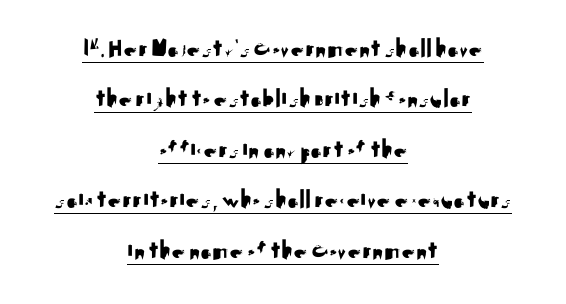
Compared with typical body copy, the letter spacing here is the same. These lines stack symmetrically, like a column narrowing and widening about its center. Every stem runs plumb, perpendicular to the baseline. Glance below the letters and you will spot a drawn line.
